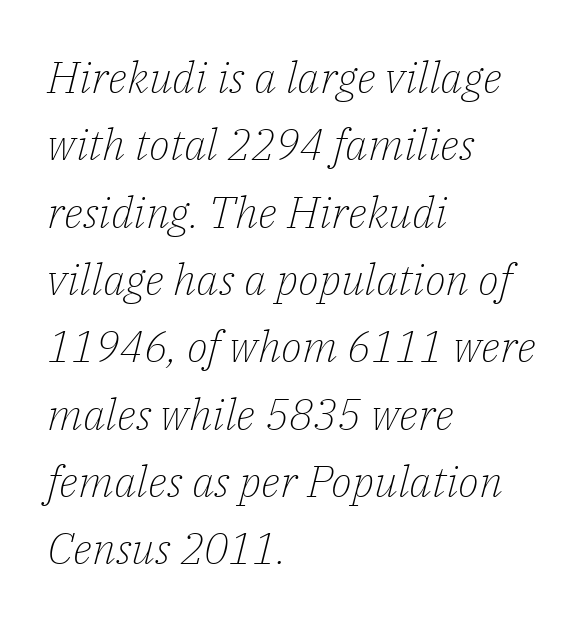
The whole block is typeset with a tilt. The gap between lines stays unmarked. The passage shown is typeset with a serif family. Every row of glyphs begins at an identical x-position on the left.
